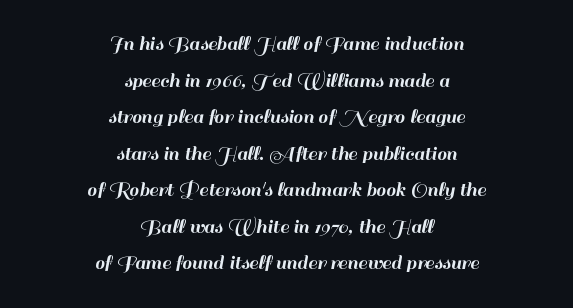
The image shows 22 px text type; set centered, normal line spacing (1.66x), normal letter spacing, not underlined.
